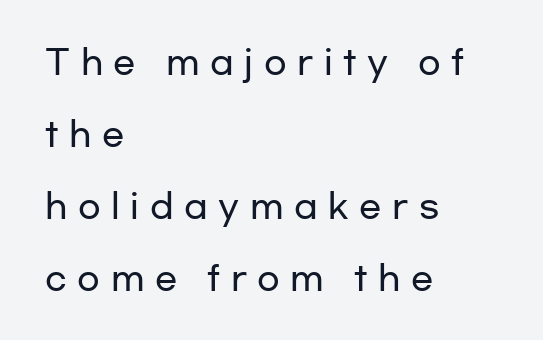
Think of a printed novel: that variable character pitch is what you see here. The passage shown is typeset with a sans-serif family. Tall strokes in this sample are plumb rather than angled. Descenders are the only things crossing below the line. Widely set lines give the paragraph a tall, airy silhouette. These lines stack with their left ends in a neat column.
